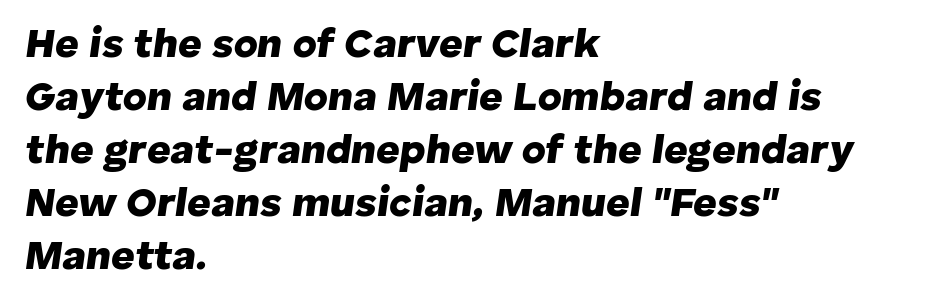
The image shows 41 px heavy type, italic (leaning right); set left-aligned, normal line spacing (1.29x), normal letter spacing, not underlined; low stroke contrast and a medium x-height.
